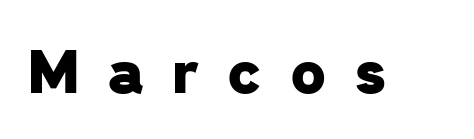
The image shows 59 px heavy sans-serif type; set unusually wide letter spacing (+0.5 em), not underlined; low stroke contrast and a medium x-height.
